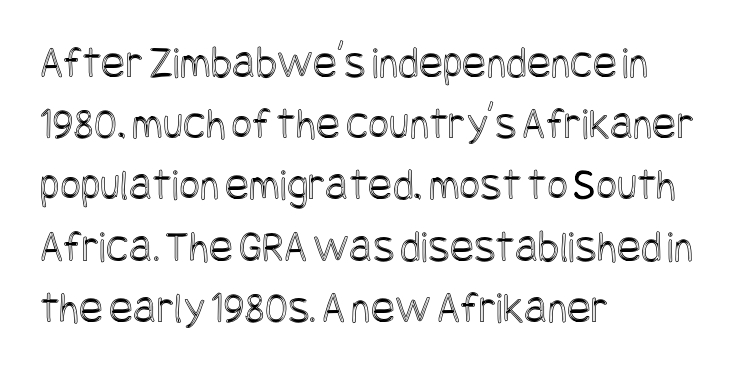
Q: Is the text italic (slanted)? A: No, it is upright.
Q: Is the text underlined? A: No.
Q: How is the paragraph aligned? A: Left-aligned.
Q: Is the spacing between letters normal or unusually wide? A: Normal.
Q: Is the spacing between lines tight, normal or loose? A: Normal.
Q: Width (condensed, normal, or wide)? A: Condensed.
Q: x-height? A: Large.
